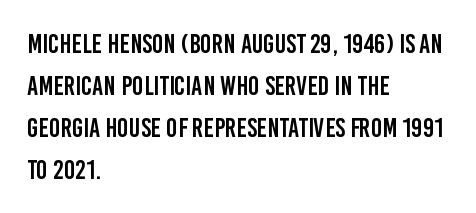
{"italic": "no", "underline": "no", "align": "left", "line_spacing": "normal", "line_spacing_ratio": 1.55, "letter_spacing": "normal", "letter_spacing_em": 0.0, "glyph_px": 27}
